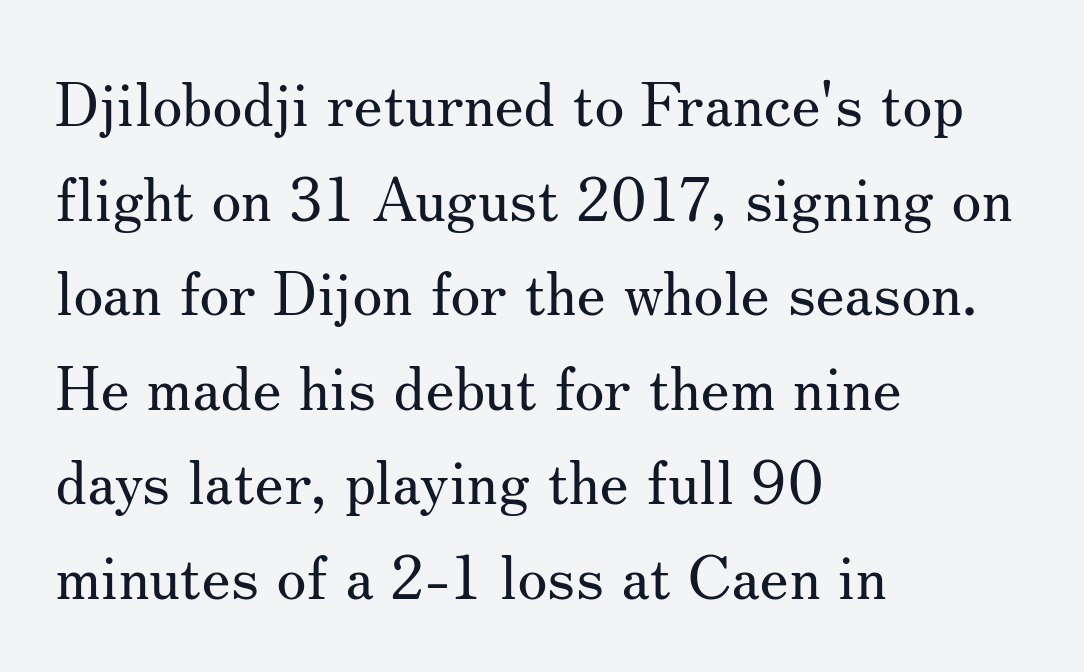
How would I describe the line gaps? Plain and ordinary. Compared with typical body copy, the letter spacing here is the same. Every stem runs plumb, perpendicular to the baseline. The face used here is seriffed, in the tradition of book romans.
